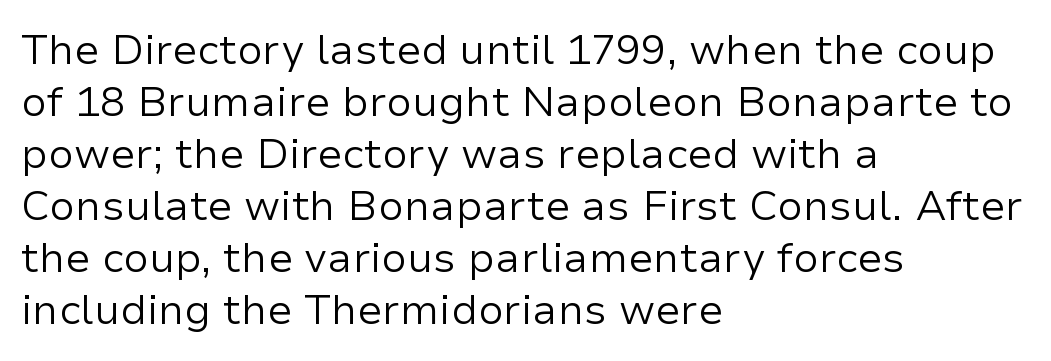
The image shows 42 px regular-weight sans-serif type, upright; set left-aligned, line spacing 1.24x, normal letter spacing, not underlined; low stroke contrast and a medium x-height.
